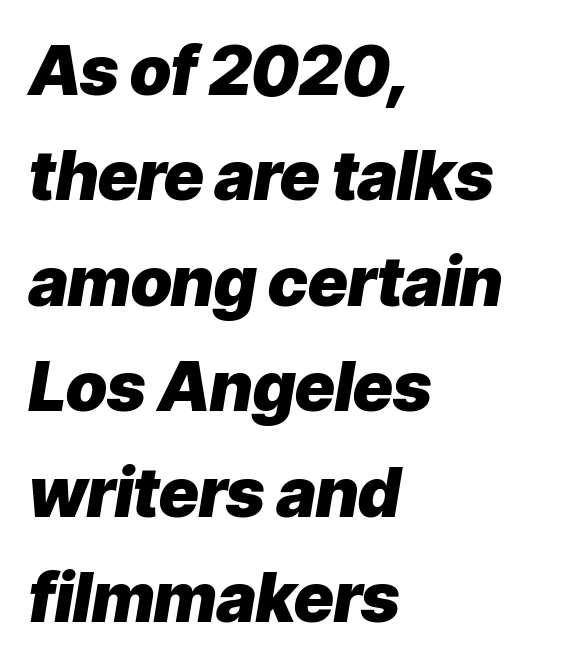
Tracking here is standard; glyphs follow each other at the usual distance. Proportional: the letters do not fall into vertical columns. Whoever set this chose a conventional vertical rhythm. A clean baseline with only descenders dipping below it. The letters are slanted; this is an italic face. Where is the straight margin? On the left.
